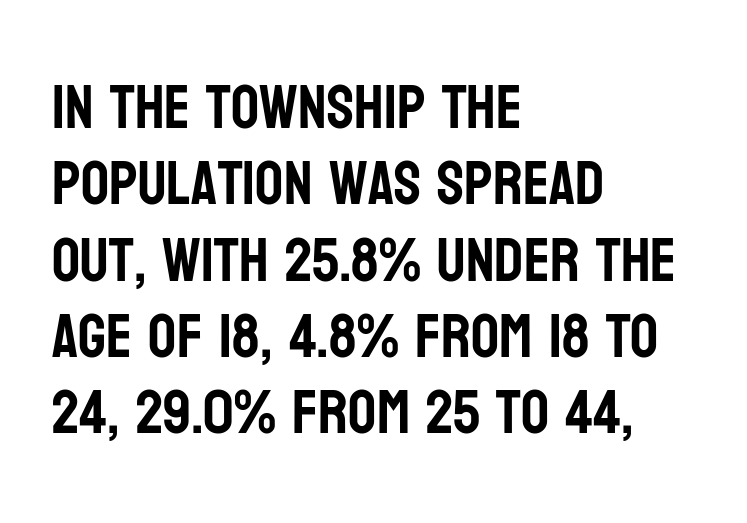
Serif or sans? Sans — the stroke terminals are bare. Casual observation: everything's shoved over to the left. Character widths vary here, with narrow letters taking less room than wide ones. Underlining? Definitely not there. Each word holds together tightly as a unit, with standard inter-letter gaps. These lines were composed using upright roman letters.
